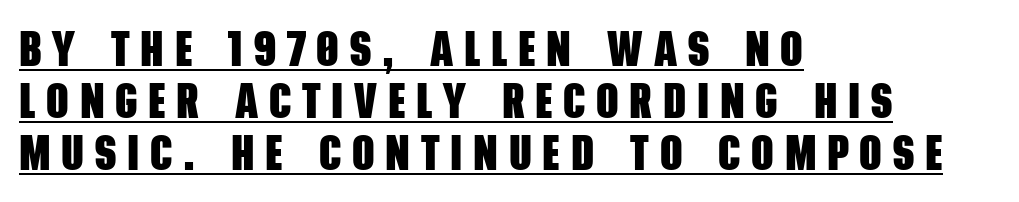
Q: Is the text bold? A: Yes.
Q: Is the typeface a serif or a sans-serif typeface? A: Sans-serif.
Q: Is the text underlined? A: Yes.
Q: How is the paragraph aligned? A: Left-aligned.
Q: Is the spacing between letters normal or unusually wide? A: Unusually wide.
Q: Is the spacing between lines tight, normal or loose? A: Tight.
Q: Width (condensed, normal, or wide)? A: Condensed.
Q: Stroke contrast? A: Low.
Q: x-height? A: Large.
Q: Monospaced? A: No.
